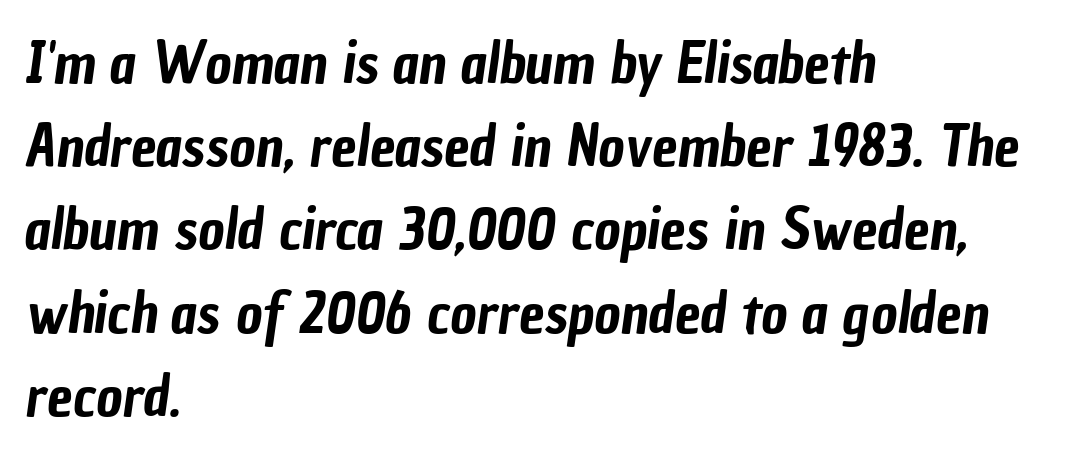
{"serif": "no", "width": "condensed", "stroke_contrast": "low", "x_height": "medium", "monospaced": "no", "underline": "no", "align": "left", "line_spacing": "normal", "line_spacing_ratio": 1.46, "letter_spacing": "normal", "letter_spacing_em": 0.0, "glyph_px": 57}
